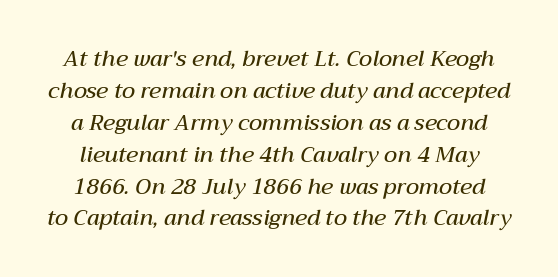
The image shows 22 px text type, italic (leaning right); set normal line spacing (1.45x), normal letter spacing, not underlined.
